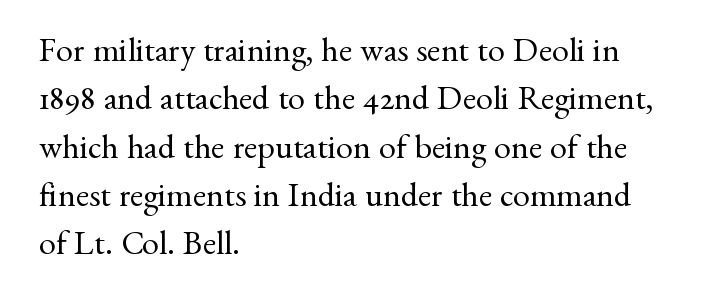
Think of a printed novel: that variable character pitch is what you see here. Vertical strokes here are truly vertical. The line-height multiplier appears to be the usual default. The font sits on the lighter half of the weight spectrum, regular included. The characters display serif detailing at their extremities.
